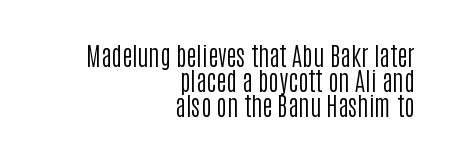
The image shows 25 px text type, upright; set right-aligned, tight line spacing (1.0x), normal letter spacing, not underlined.
